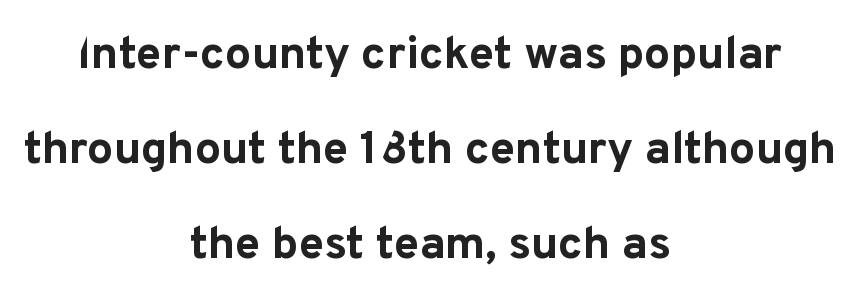
{"serif": "no", "italic": "no", "bold": "yes", "weight": "bold", "width": "normal", "stroke_contrast": "low", "x_height": "medium", "monospaced": "no", "underline": "no", "align": "center", "line_spacing": "loose", "line_spacing_ratio": 2.06, "letter_spacing": "normal", "letter_spacing_em": 0.0, "glyph_px": 46}
